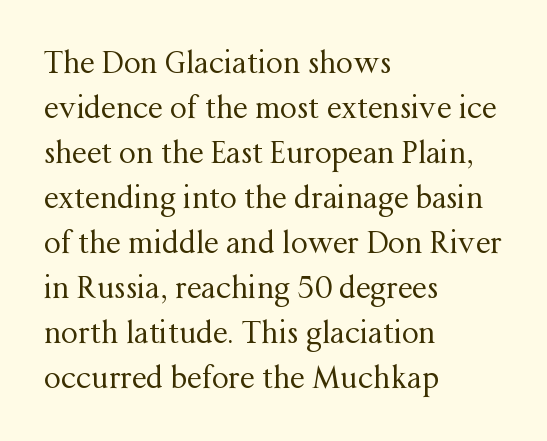
{"serif": "yes", "italic": "no", "bold": "no", "weight": "regular", "width": "normal", "stroke_contrast": "medium", "x_height": "medium", "monospaced": "no", "underline": "no", "align": "left", "line_spacing": "normal", "line_spacing_ratio": 1.5, "letter_spacing": "normal", "letter_spacing_em": 0.0, "glyph_px": 30}
